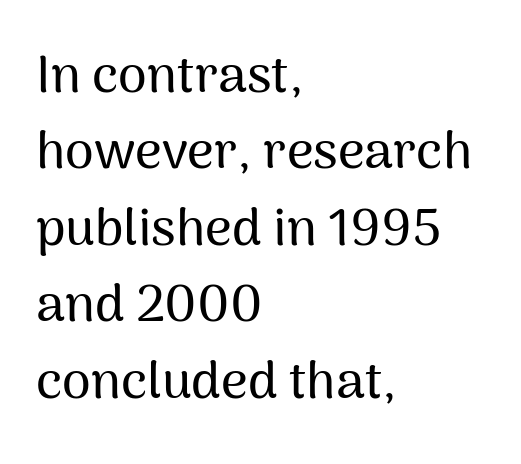
{"serif": "no", "italic": "no", "width": "normal", "stroke_contrast": "medium", "x_height": "medium", "monospaced": "no", "underline": "no", "align": "left", "line_spacing": "normal", "line_spacing_ratio": 1.47, "letter_spacing": "normal", "letter_spacing_em": 0.0, "glyph_px": 52}
